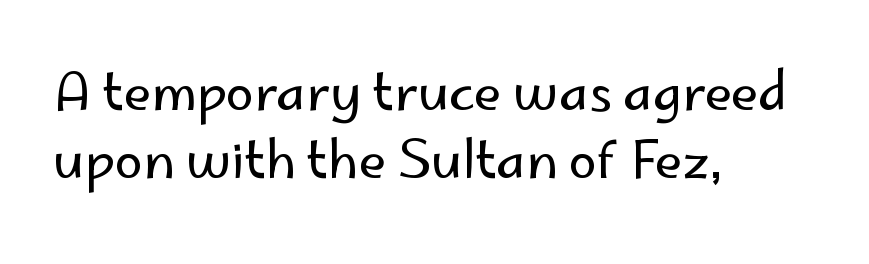
The space beneath each line is pristine and unruled. Rendered with straight, roman letterforms. The passage shown is typed in a proportional face where columns would drift. Inter-character spacing is left at the font's built-in metrics. You can tell from the bare stems that sans-serif type was used.
